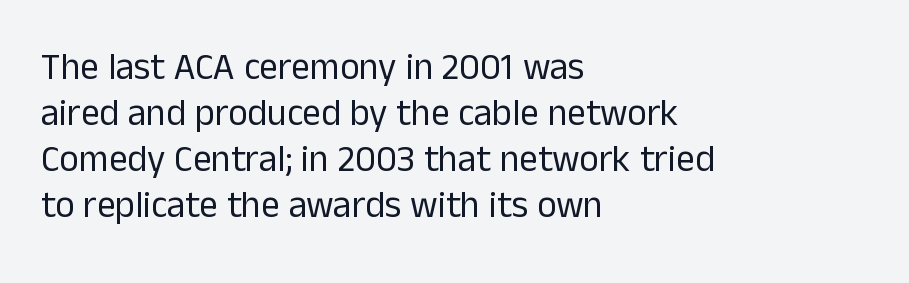
The image shows 37 px regular-weight sans-serif type, upright; set left-aligned, line spacing 1.24x, normal letter spacing, not underlined; low stroke contrast and a medium x-height.
